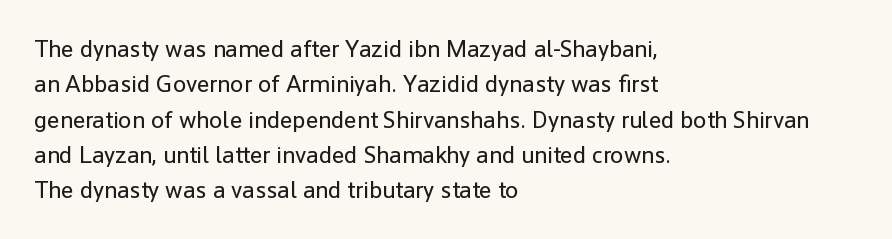
Tracking value appears to be zero — textbook default spacing. Posture: straight, roman, zero tilt. Leftover space on each line is placed entirely after the last word. This is not heavy type; no bold has been used.
